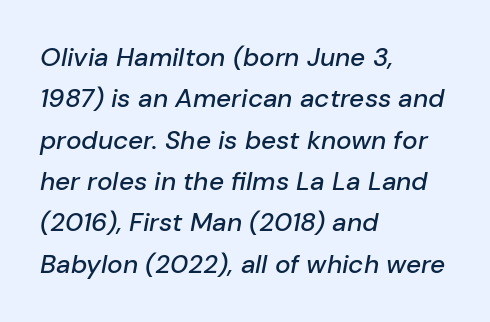
Q: Is the text italic (slanted)? A: Yes, it leans right by about 10 degrees.
Q: Is the text underlined? A: No.
Q: How is the paragraph aligned? A: Left-aligned.
Q: Is the spacing between letters normal or unusually wide? A: Normal.
Q: Is the spacing between lines tight, normal or loose? A: Normal.
